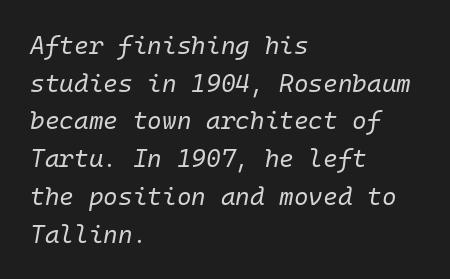
The image shows 25 px text type, italic (leaning right); set left-aligned, normal line spacing (1.51x), normal letter spacing, not underlined.
